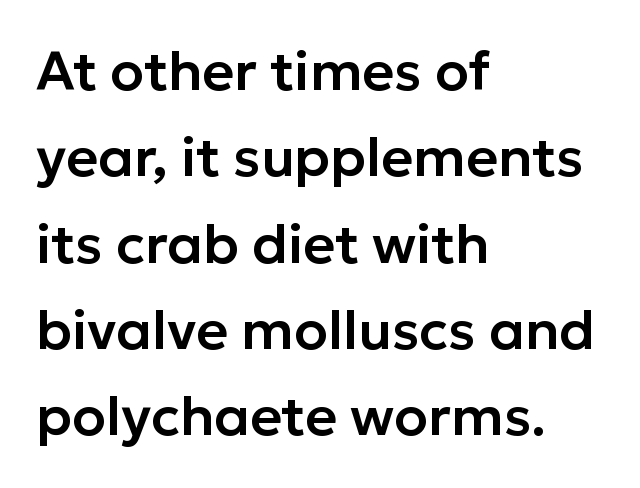
Words appear dense and cohesive because spacing is normal. Each new line begins a customary step beneath the previous one. Look at the bottom of the vertical strokes: they stop flat, with no serifs. The axis of the letterforms is exactly vertical. Descenders are the only things crossing below the line.
